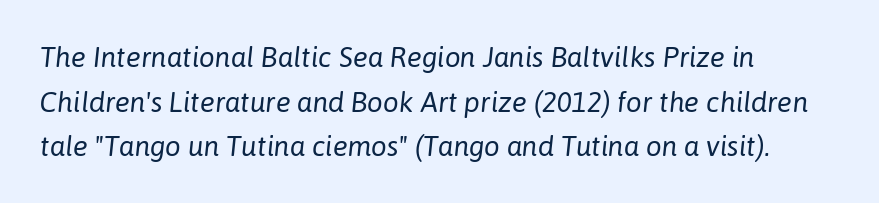
Italic? Definitely — the glyphs are oblique. The vertical gap from one line to the next is medium. Do the characters align in a grid? No, the font is proportional. Glance below the letters and you will spot only blank space. Which margin do the lines hug? The left one — the right edge is uneven. No extra tracking has been applied to these lines.
